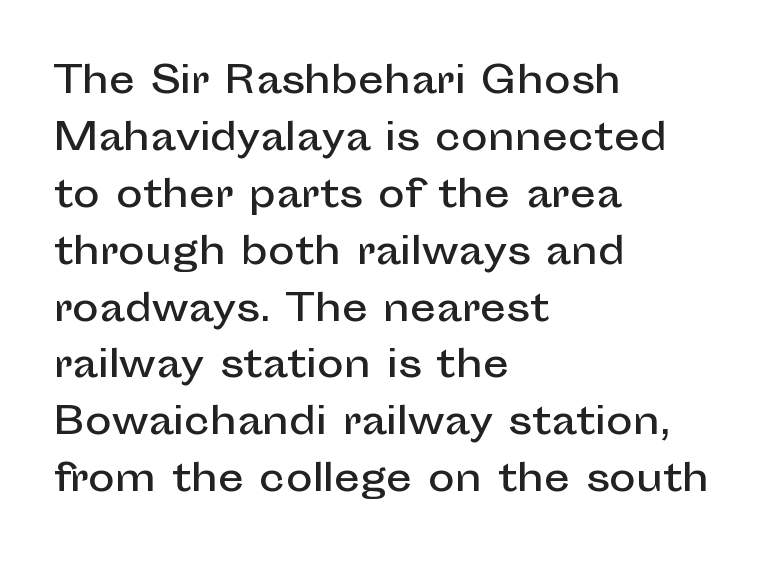
This sample keeps an unexceptional amount of space between lines. In terms of posture, this sample is upright. Tracking here is standard; glyphs follow each other at the usual distance. Short and long lines alike share a common starting point at left. These lines are composed in type without serifs. Character widths vary here, with narrow letters taking less room than wide ones.
